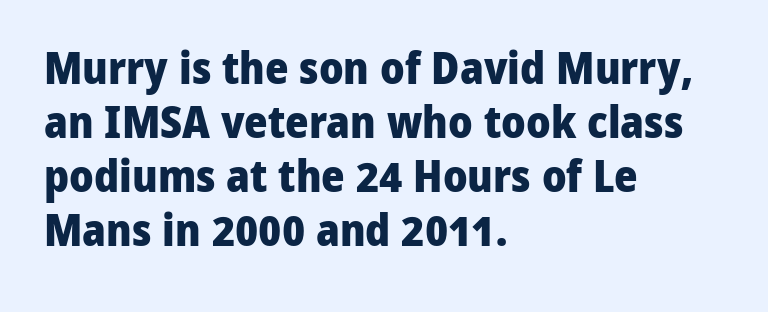
{"serif": "no", "italic": "no", "bold": "yes", "weight": "heavy", "width": "normal", "stroke_contrast": "low", "x_height": "medium", "monospaced": "no", "underline": "no", "align": "left", "line_spacing_ratio": 1.2, "letter_spacing": "normal", "letter_spacing_em": 0.0, "glyph_px": 45}
